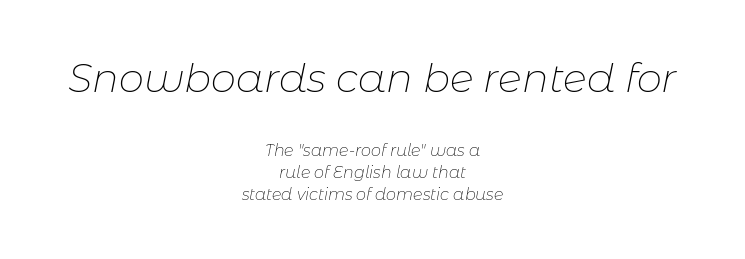
The image shows 40 px thin type, italic (leaning right); set centered, normal line spacing (1.38x), normal letter spacing, not underlined; the first (top) block is 2.5x larger; low stroke contrast and a medium x-height.
